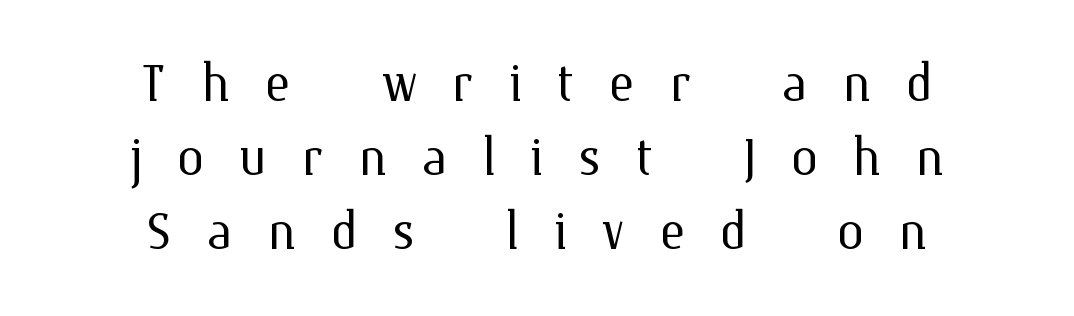
Q: Is the text bold? A: No.
Q: Is the text italic (slanted)? A: No, it is upright.
Q: Is the text underlined? A: No.
Q: How is the paragraph aligned? A: Centered.
Q: Is the spacing between letters normal or unusually wide? A: Unusually wide.
Q: Is the spacing between lines tight, normal or loose? A: Tight.
Q: Width (condensed, normal, or wide)? A: Normal.
Q: Stroke contrast? A: Medium.
Q: x-height? A: Medium.
Q: Monospaced? A: No.
